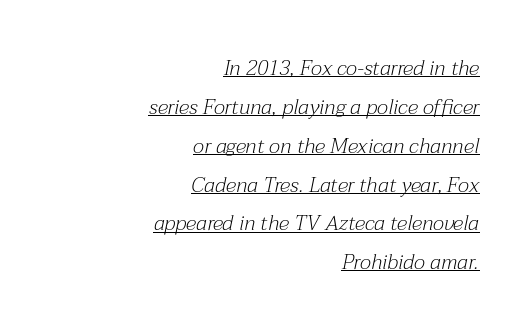
Q: Is the text bold? A: No.
Q: Is the text italic (slanted)? A: Yes, it leans right by about 12 degrees.
Q: Is the text underlined? A: Yes.
Q: How is the paragraph aligned? A: Right-aligned.
Q: Is the spacing between letters normal or unusually wide? A: Normal.
